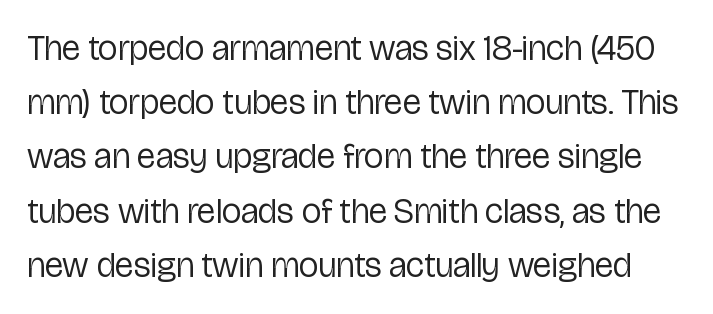
{"serif": "no", "italic": "no", "bold": "no", "weight": "regular", "width": "condensed", "stroke_contrast": "low", "x_height": "medium", "monospaced": "no", "underline": "no", "line_spacing": "normal", "line_spacing_ratio": 1.55, "letter_spacing": "normal", "letter_spacing_em": 0.0, "glyph_px": 35}
